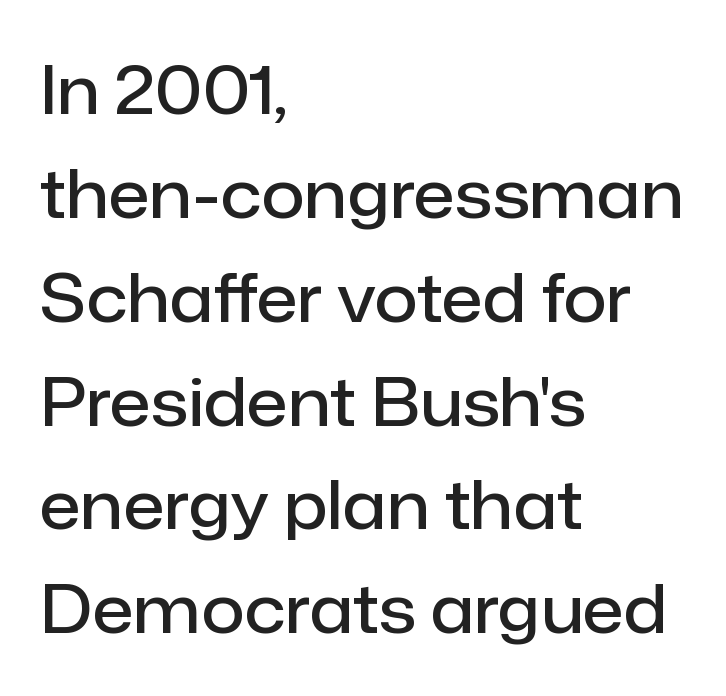
Italic? Not at all — the glyphs are vertical. Letter spacing: default. The sample has been set in demibold, a notch under bold. Line starts are locked; line ends wander. Check where the strokes stop: nothing finishes them off — pure sans.
